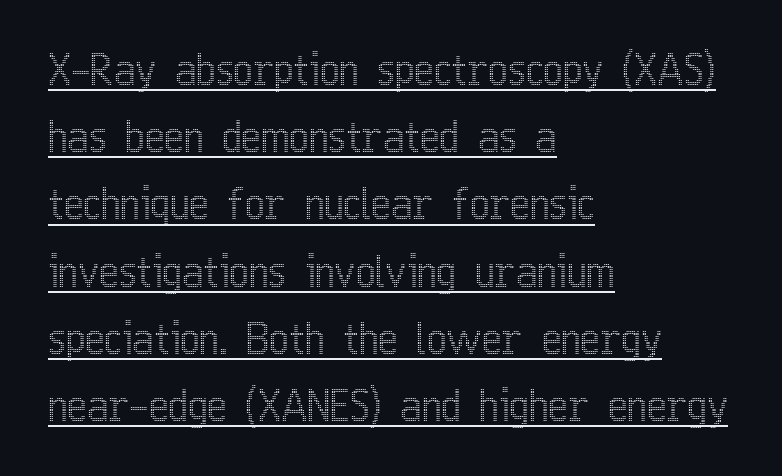
Q: Is the text italic (slanted)? A: No, it is upright.
Q: Is the text underlined? A: Yes.
Q: How is the paragraph aligned? A: Left-aligned.
Q: Is the spacing between letters normal or unusually wide? A: Normal.
Q: Is the spacing between lines tight, normal or loose? A: Normal.
Q: Width (condensed, normal, or wide)? A: Condensed.
Q: x-height? A: Medium.
Q: Monospaced? A: No.
